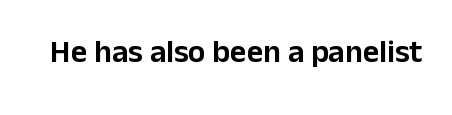
Q: Is the text italic (slanted)? A: No, it is upright.
Q: Is the typeface a serif or a sans-serif typeface? A: Sans-serif.
Q: Is the text underlined? A: No.
Q: Is the spacing between letters normal or unusually wide? A: Normal.
Q: Width (condensed, normal, or wide)? A: Normal.
Q: Stroke contrast? A: Low.
Q: x-height? A: Medium.
Q: Monospaced? A: No.
